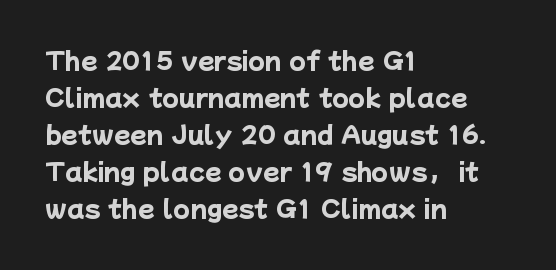
Caption: bold face, heavy strokes. The space between consecutive lines is moderate. A student would call this left alignment; a typographer would say flush left, rag right. Just letters on the line, the space beneath them empty.
